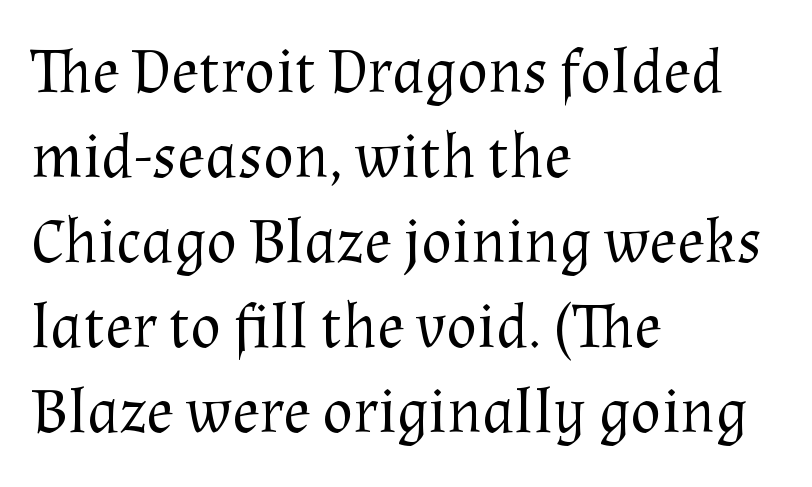
{"italic": "no", "bold": "no", "weight": "regular", "width": "normal", "stroke_contrast": "medium", "x_height": "medium", "monospaced": "no", "underline": "no", "align": "left", "line_spacing": "normal", "line_spacing_ratio": 1.33, "letter_spacing": "normal", "letter_spacing_em": 0.0, "glyph_px": 64}
